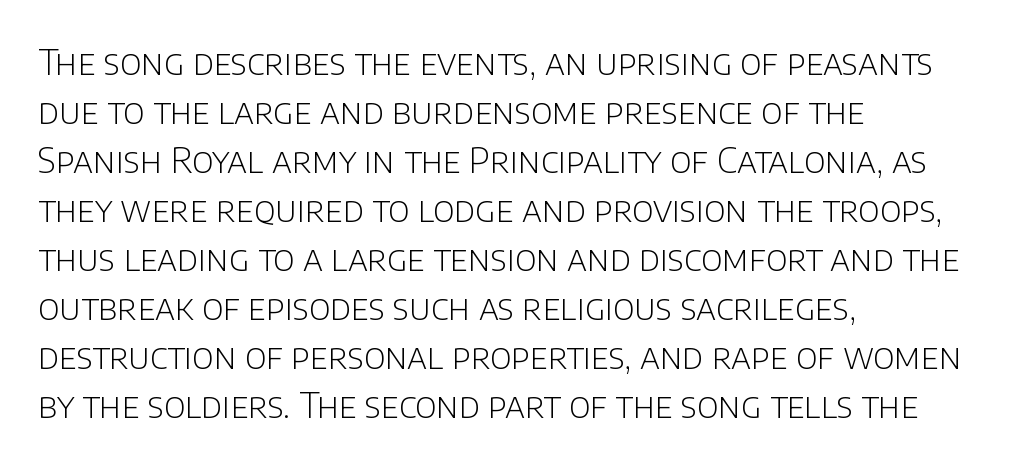
Q: Is the text bold? A: No.
Q: Is the text italic (slanted)? A: No, it is upright.
Q: Is the typeface a serif or a sans-serif typeface? A: Sans-serif.
Q: Is the text underlined? A: No.
Q: How is the paragraph aligned? A: Left-aligned.
Q: Is the spacing between letters normal or unusually wide? A: Normal.
Q: Is the spacing between lines tight, normal or loose? A: Normal.
Q: Width (condensed, normal, or wide)? A: Normal.
Q: Stroke contrast? A: Low.
Q: x-height? A: Large.
Q: Monospaced? A: No.
